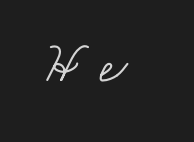
The image shows 61 px light, wide serif type; set unusually wide letter spacing (+0.37 em), not underlined; low stroke contrast and a small x-height.
